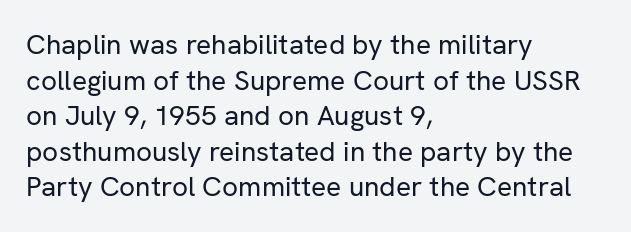
Q: Is the text bold? A: No.
Q: Is the text italic (slanted)? A: No, it is upright.
Q: Is the typeface a serif or a sans-serif typeface? A: Sans-serif.
Q: Is the text underlined? A: No.
Q: How is the paragraph aligned? A: Left-aligned.
Q: Is the spacing between letters normal or unusually wide? A: Normal.
Q: Is the spacing between lines tight, normal or loose? A: Normal.
Q: Width (condensed, normal, or wide)? A: Normal.
Q: Stroke contrast? A: Low.
Q: x-height? A: Medium.
Q: Monospaced? A: No.
